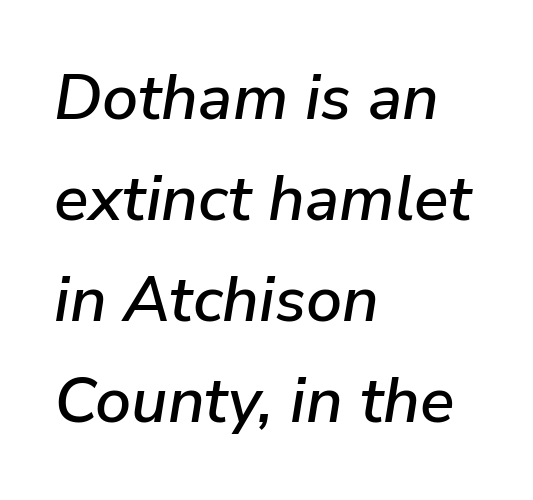
Q: Is the text italic (slanted)? A: Yes, it leans right by about 9 degrees.
Q: Is the text underlined? A: No.
Q: How is the paragraph aligned? A: Left-aligned.
Q: Is the spacing between letters normal or unusually wide? A: Normal.
Q: Is the spacing between lines tight, normal or loose? A: Normal.
Q: Width (condensed, normal, or wide)? A: Normal.
Q: Stroke contrast? A: Low.
Q: x-height? A: Medium.
Q: Monospaced? A: No.
